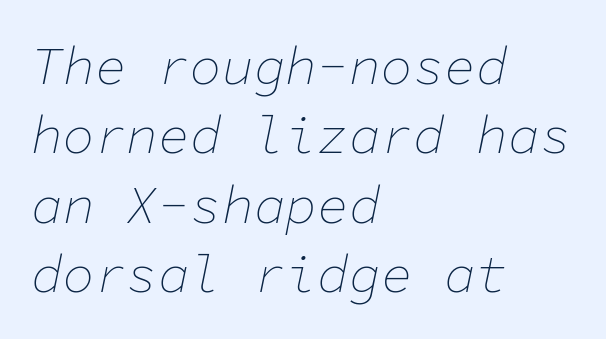
{"italic": "yes", "lean": "right", "slant_degrees": 11, "bold": "no", "weight": "thin", "width": "normal", "stroke_contrast": "low", "x_height": "medium", "monospaced": "yes", "underline": "no", "align": "left", "line_spacing": "normal", "line_spacing_ratio": 1.31, "letter_spacing": "normal", "letter_spacing_em": 0.0, "glyph_px": 53}
